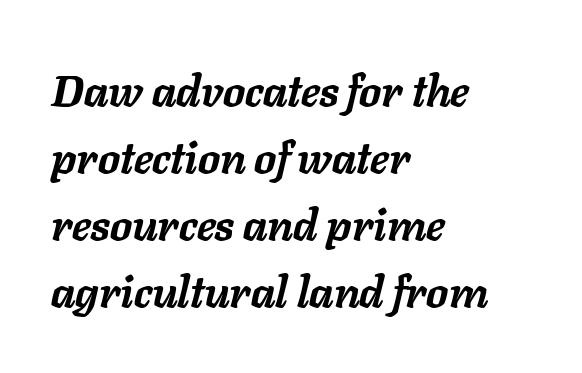
Caption: bold face, heavy strokes. Character widths vary here, with narrow letters taking less room than wide ones. Descender tails drop into unmarked territory. Quick note: italic. Standard letterfit; no display-style spreading of the glyphs.
